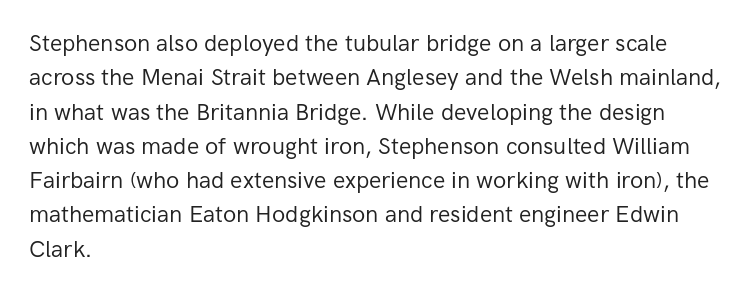
The image shows 23 px text type, upright; set left-aligned, normal line spacing (1.49x), normal letter spacing, not underlined.
